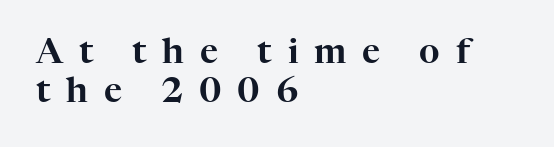
Characters remain perfectly vertical along every line. Honestly, there is no underline to notice here at all. One glance says dense: line gaps are narrower than usual. This rendering employs a face with finishing strokes, i.e., a serif.
